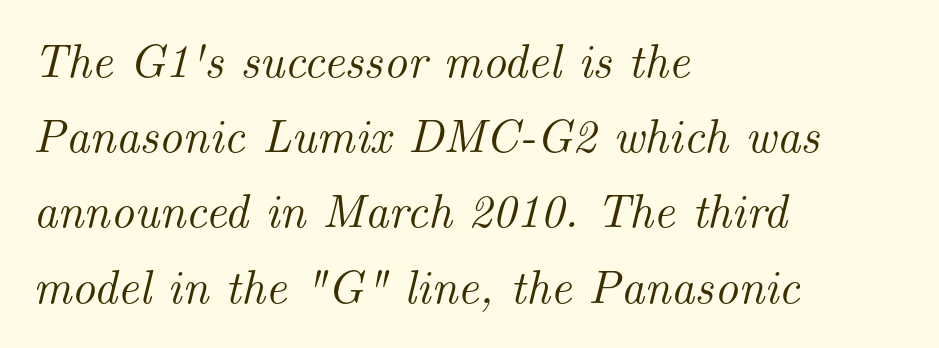
Q: Is the text italic (slanted)? A: Yes, it leans right by about 14 degrees.
Q: Is the typeface a serif or a sans-serif typeface? A: Serif.
Q: Is the text underlined? A: No.
Q: How is the paragraph aligned? A: Left-aligned.
Q: Is the spacing between letters normal or unusually wide? A: Normal.
Q: Is the spacing between lines tight, normal or loose? A: Normal.
Q: Width (condensed, normal, or wide)? A: Normal.
Q: Stroke contrast? A: Medium.
Q: x-height? A: Small.
Q: Monospaced? A: No.
